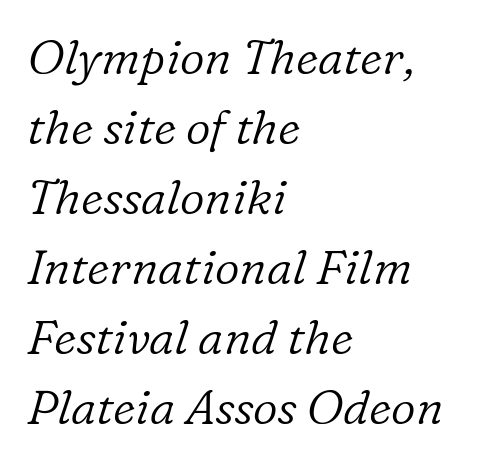
Q: Is the text bold? A: No.
Q: Is the text italic (slanted)? A: Yes, it leans right by about 16 degrees.
Q: Is the typeface a serif or a sans-serif typeface? A: Serif.
Q: Is the text underlined? A: No.
Q: How is the paragraph aligned? A: Left-aligned.
Q: Is the spacing between letters normal or unusually wide? A: Normal.
Q: Is the spacing between lines tight, normal or loose? A: Normal.
Q: Width (condensed, normal, or wide)? A: Normal.
Q: Stroke contrast? A: Low.
Q: x-height? A: Medium.
Q: Monospaced? A: No.
